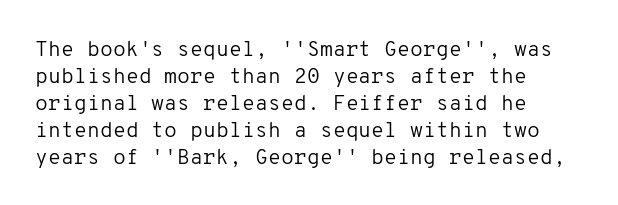
{"italic": "no", "bold": "no", "underline": "no", "align": "left", "line_spacing": "normal", "line_spacing_ratio": 1.28, "letter_spacing": "normal", "letter_spacing_em": 0.0, "glyph_px": 21}
